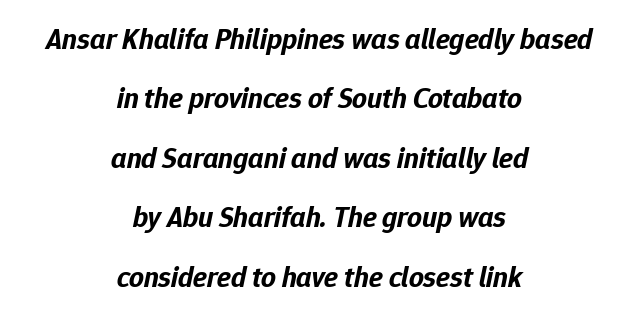
The image shows 29 px bold type, italic (leaning right); set centered, loose line spacing (2.05x), normal letter spacing, not underlined; low stroke contrast and a medium x-height.
